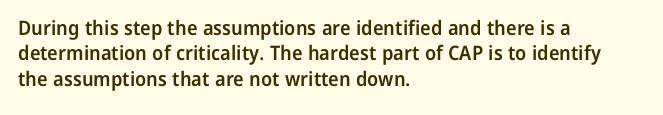
Do the letters lean? They stand straight. The string is rendered with underlining switched off. Look at the tracking — it's just the regular setting, nothing added. The passage shown is semibold, sitting just below true bold.
